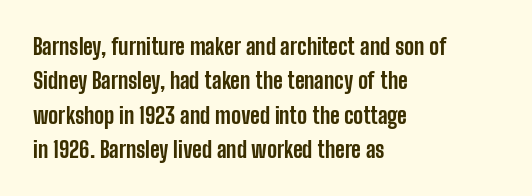
Upright lettering throughout. Just letters on the line, the space beneath them empty. The vertical gap from one line to the next is medium. Strong, thick strokes mark this as bold type. Short and long lines alike share a common starting point at left.
